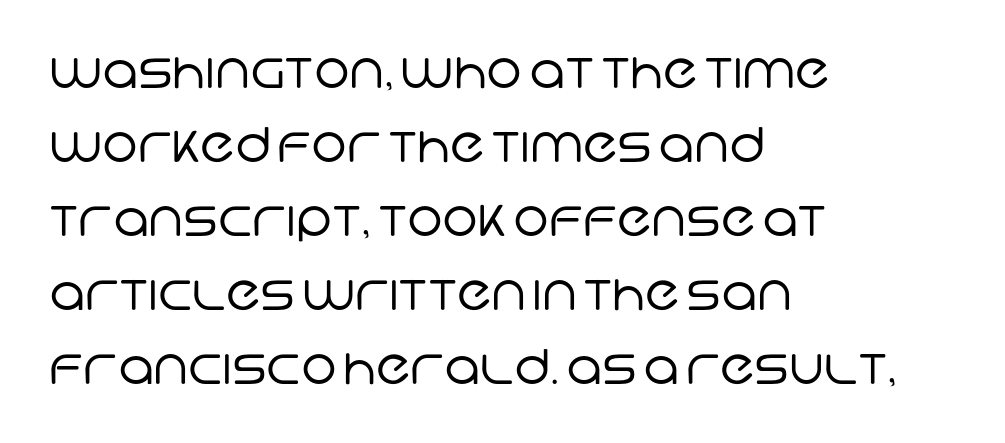
Q: Is the text bold? A: No.
Q: Is the typeface a serif or a sans-serif typeface? A: Sans-serif.
Q: Is the text underlined? A: No.
Q: How is the paragraph aligned? A: Left-aligned.
Q: Is the spacing between letters normal or unusually wide? A: Normal.
Q: Is the spacing between lines tight, normal or loose? A: Normal.
Q: Width (condensed, normal, or wide)? A: Normal.
Q: Stroke contrast? A: Low.
Q: x-height? A: Large.
Q: Monospaced? A: No.
